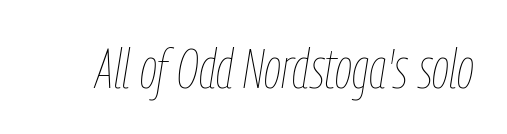
The image shows 56 px thin, condensed type, italic (leaning right); set normal letter spacing, not underlined; low stroke contrast and a medium x-height.
